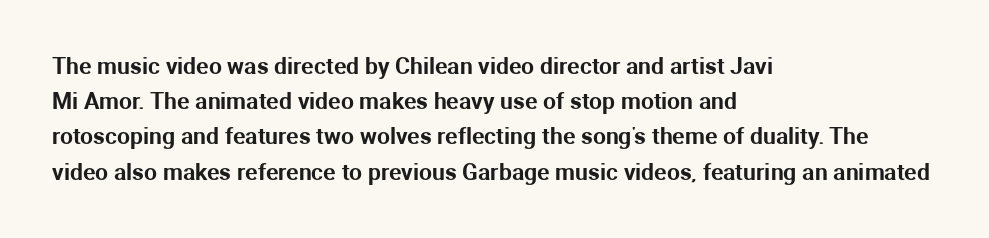
Q: Is the text italic (slanted)? A: No, it is upright.
Q: Is the text underlined? A: No.
Q: How is the paragraph aligned? A: Left-aligned.
Q: Is the spacing between letters normal or unusually wide? A: Normal.
Q: Is the spacing between lines tight, normal or loose? A: Normal.
